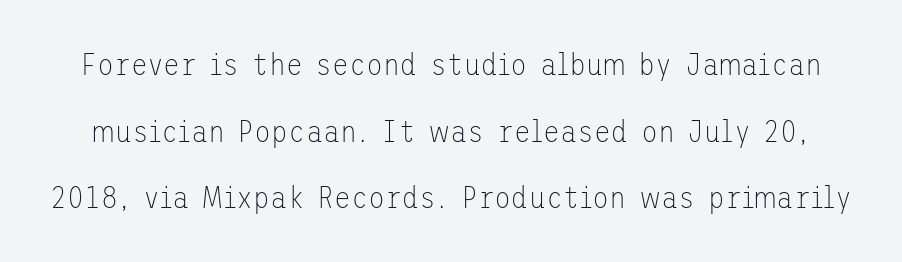
The image shows 31 px thin sans-serif type, upright; set loose line spacing (2.15x), normal letter spacing, not underlined; low stroke contrast and a medium x-height.
